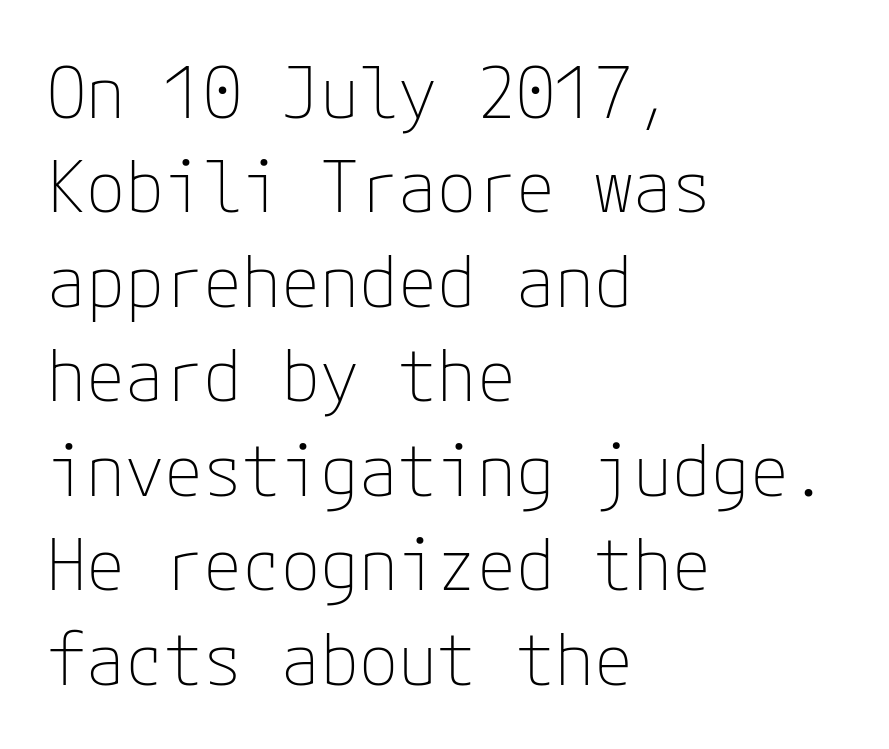
Reading down the block, your eye returns to a fixed left position each line. Nothing unusual about the tracking: characters are spaced as the font intends. Underlining? Definitely not there. The passage shown stacks its lines at a standard gap. The typography opts for an upright posture over an oblique one.
